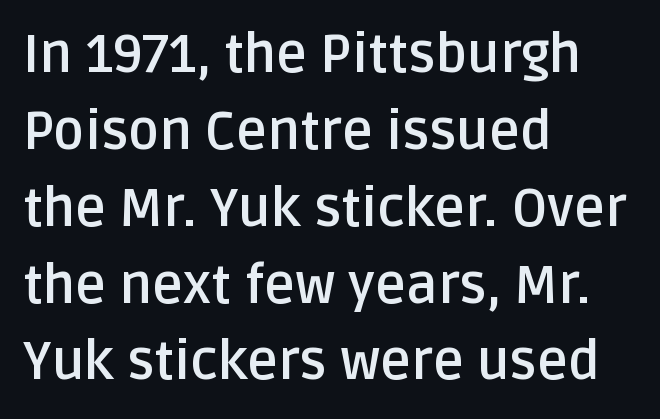
The image shows 53 px semibold sans-serif type, upright; set left-aligned, normal line spacing (1.45x), normal letter spacing, not underlined; low stroke contrast and a large x-height.
